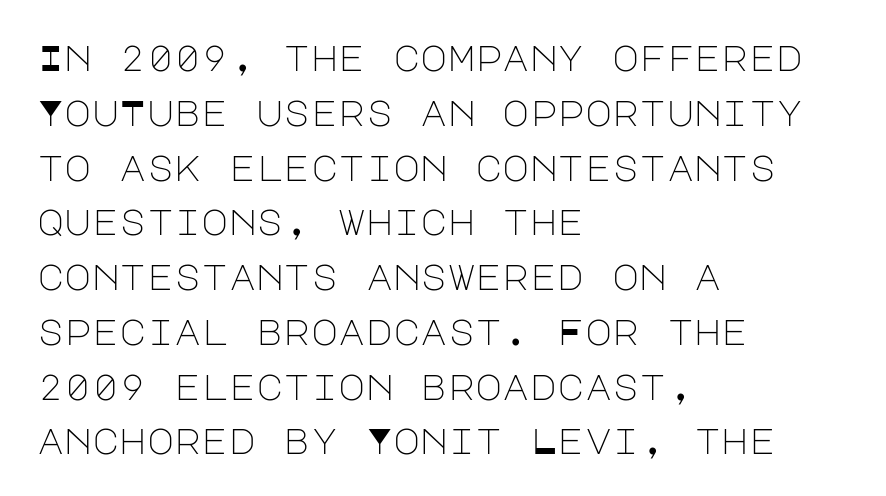
Q: Is the text bold? A: No.
Q: Is the text italic (slanted)? A: No, it is upright.
Q: Is the typeface a serif or a sans-serif typeface? A: Sans-serif.
Q: Is the text underlined? A: No.
Q: How is the paragraph aligned? A: Left-aligned.
Q: Is the spacing between letters normal or unusually wide? A: Normal.
Q: Is the spacing between lines tight, normal or loose? A: Normal.
Q: Width (condensed, normal, or wide)? A: Normal.
Q: Stroke contrast? A: Low.
Q: x-height? A: Large.
